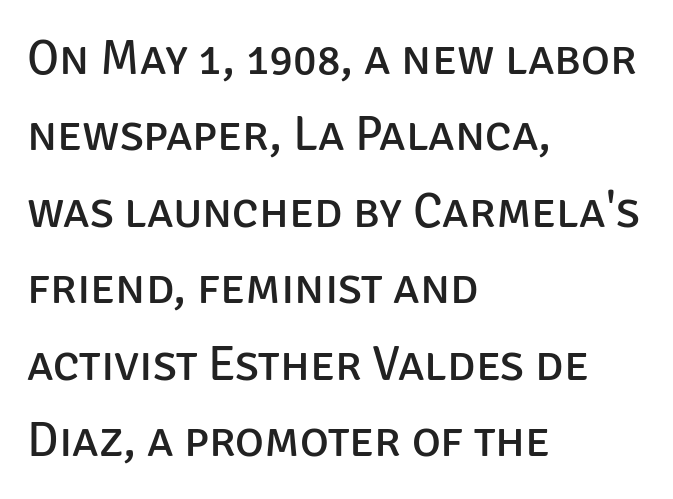
Q: Is the text bold? A: No.
Q: Is the text italic (slanted)? A: No, it is upright.
Q: Is the typeface a serif or a sans-serif typeface? A: Sans-serif.
Q: Is the text underlined? A: No.
Q: How is the paragraph aligned? A: Left-aligned.
Q: Is the spacing between letters normal or unusually wide? A: Normal.
Q: Is the spacing between lines tight, normal or loose? A: Normal.
Q: Width (condensed, normal, or wide)? A: Normal.
Q: Stroke contrast? A: Low.
Q: x-height? A: Large.
Q: Monospaced? A: No.
